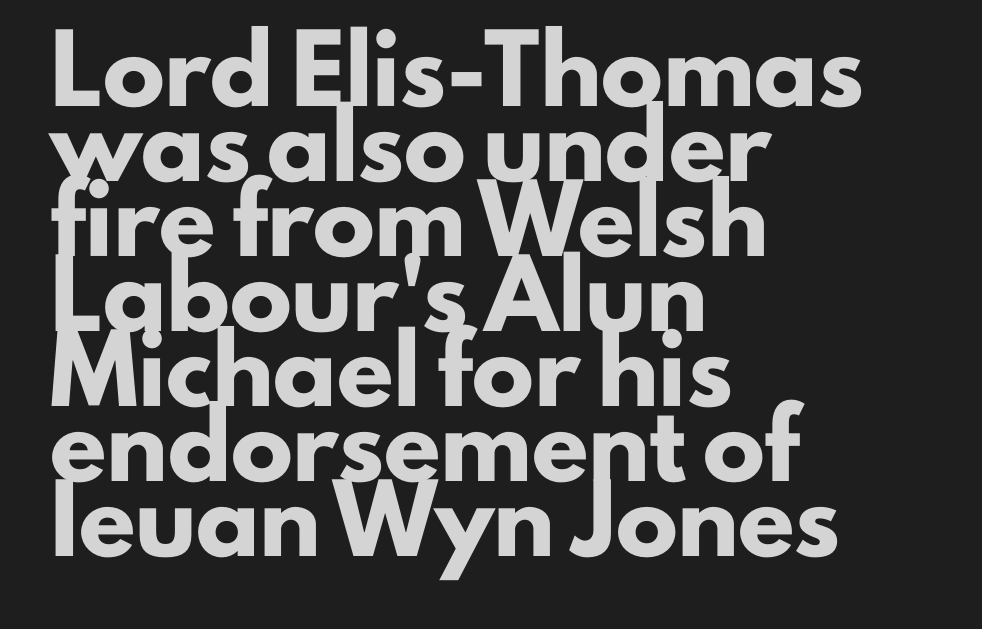
No italicization has been applied; the sample stays upright. Unlike a traditional serif, this face leaves its strokes unadorned. The font is running at its bold setting. Rule under the text: the space is simply empty.
